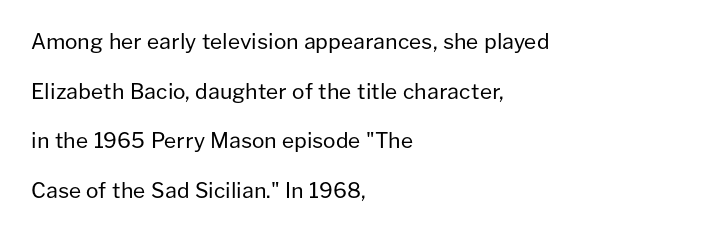
Q: Is the text bold? A: No.
Q: Is the text italic (slanted)? A: No, it is upright.
Q: Is the text underlined? A: No.
Q: How is the paragraph aligned? A: Left-aligned.
Q: Is the spacing between letters normal or unusually wide? A: Normal.
Q: Is the spacing between lines tight, normal or loose? A: Loose.
